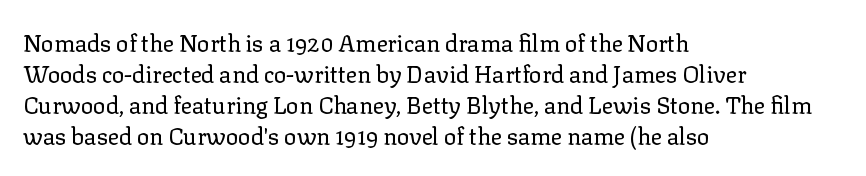
The image shows 23 px text type, upright; set left-aligned, normal line spacing (1.35x), normal letter spacing, not underlined.
